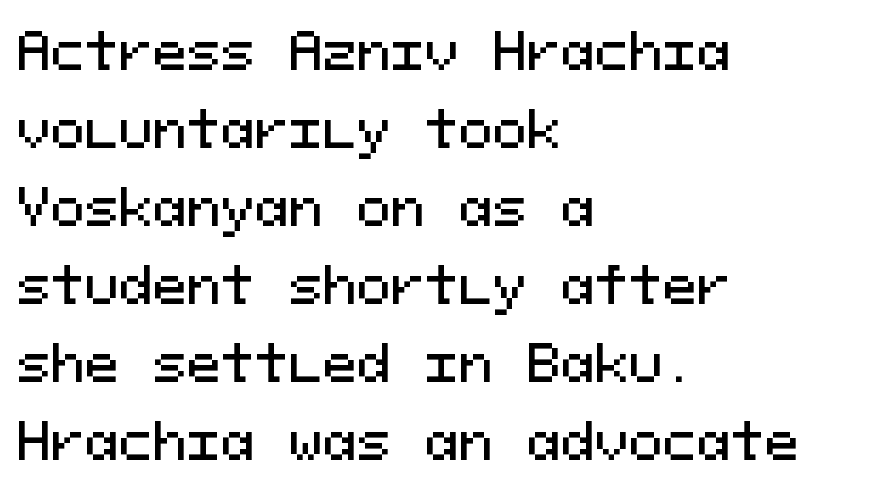
Do the characters align in a grid? Yes, the font is monospaced. Horizontal alignment here is leftward, the default for most running prose. Line spacing here is normal. Check under the words: just untouched page. Tall strokes in this sample are plumb rather than angled.
